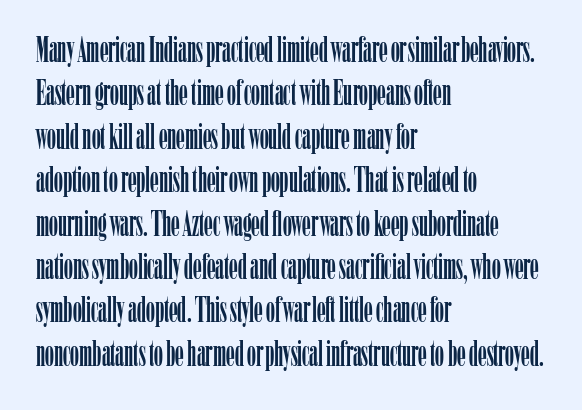
Q: Is the text italic (slanted)? A: No, it is upright.
Q: Is the typeface a serif or a sans-serif typeface? A: Serif.
Q: Is the text underlined? A: No.
Q: How is the paragraph aligned? A: Left-aligned.
Q: Is the spacing between letters normal or unusually wide? A: Normal.
Q: Width (condensed, normal, or wide)? A: Condensed.
Q: Stroke contrast? A: Low.
Q: x-height? A: Medium.
Q: Monospaced? A: No.
